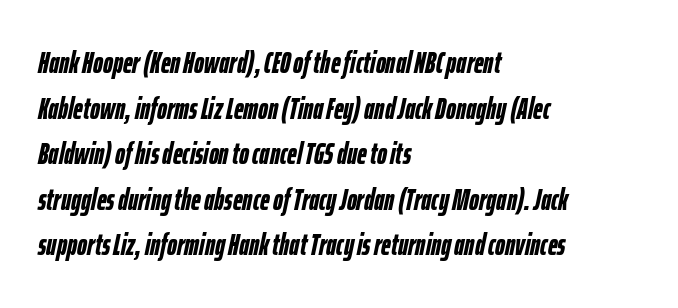
Q: Is the text bold? A: Yes.
Q: Is the text italic (slanted)? A: Yes, it leans right by about 12 degrees.
Q: Is the text underlined? A: No.
Q: How is the paragraph aligned? A: Left-aligned.
Q: Is the spacing between letters normal or unusually wide? A: Normal.
Q: Is the spacing between lines tight, normal or loose? A: Normal.
Q: Width (condensed, normal, or wide)? A: Condensed.
Q: Stroke contrast? A: Low.
Q: x-height? A: Medium.
Q: Monospaced? A: No.
